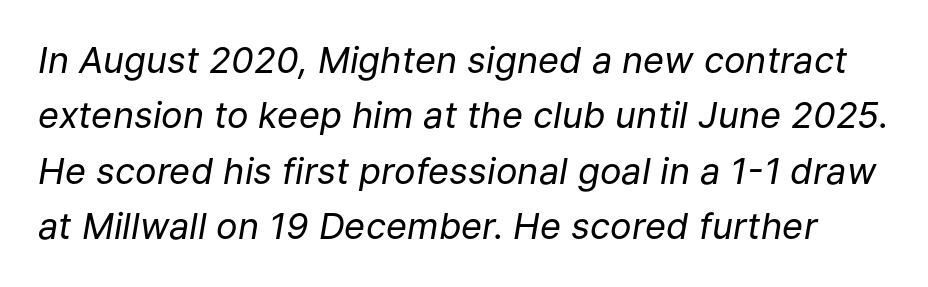
Q: Is the text bold? A: No.
Q: Is the text italic (slanted)? A: Yes, it leans right by about 9 degrees.
Q: Is the text underlined? A: No.
Q: Is the spacing between letters normal or unusually wide? A: Normal.
Q: Is the spacing between lines tight, normal or loose? A: Normal.
Q: Width (condensed, normal, or wide)? A: Normal.
Q: Stroke contrast? A: Low.
Q: x-height? A: Medium.
Q: Monospaced? A: No.
